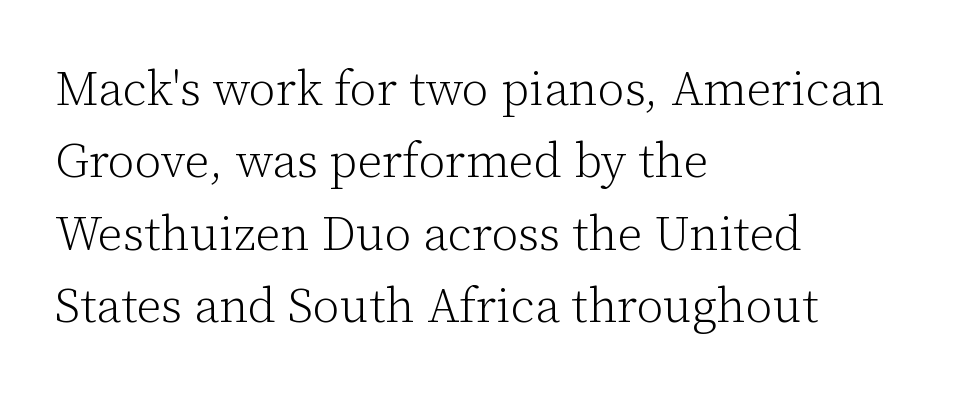
The image shows 48 px light serif type, upright; set left-aligned, normal line spacing (1.51x), normal letter spacing, not underlined; low stroke contrast and a medium x-height.
